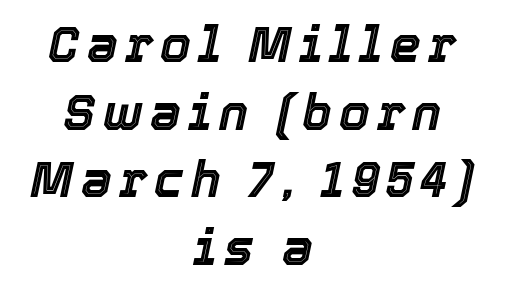
Q: Is the text italic (slanted)? A: Yes, it leans right by about 12 degrees.
Q: Is the text underlined? A: No.
Q: How is the paragraph aligned? A: Centered.
Q: Is the spacing between lines tight, normal or loose? A: Normal.
Q: Width (condensed, normal, or wide)? A: Normal.
Q: x-height? A: Medium.
Q: Monospaced? A: No.
